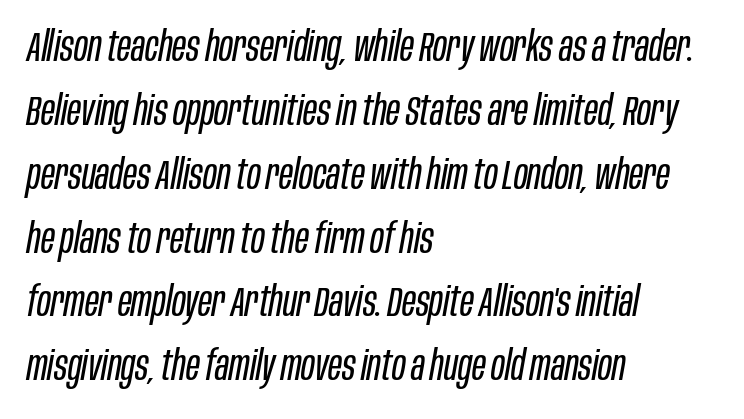
Q: Is the text bold? A: No.
Q: Is the text italic (slanted)? A: Yes, it leans right by about 10 degrees.
Q: Is the text underlined? A: No.
Q: How is the paragraph aligned? A: Left-aligned.
Q: Is the spacing between letters normal or unusually wide? A: Normal.
Q: Is the spacing between lines tight, normal or loose? A: Normal.
Q: Width (condensed, normal, or wide)? A: Condensed.
Q: Stroke contrast? A: Low.
Q: x-height? A: Large.
Q: Monospaced? A: No.
